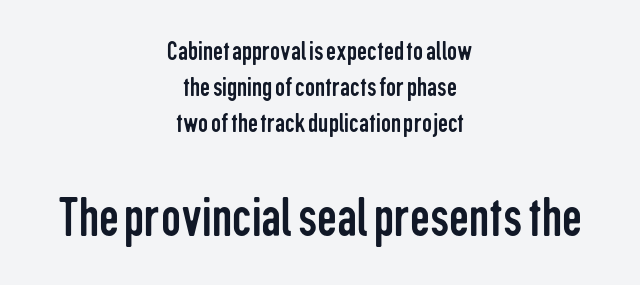
{"serif": "no", "italic": "no", "bold": "no", "weight": "regular", "width": "condensed", "stroke_contrast": "low", "x_height": "medium", "monospaced": "no", "underline": "no", "align": "center", "line_spacing": "normal", "line_spacing_ratio": 1.29, "letter_spacing": "normal", "letter_spacing_em": 0.0, "larger_block": "second", "size_ratio": 2.0, "glyph_px": 56}
